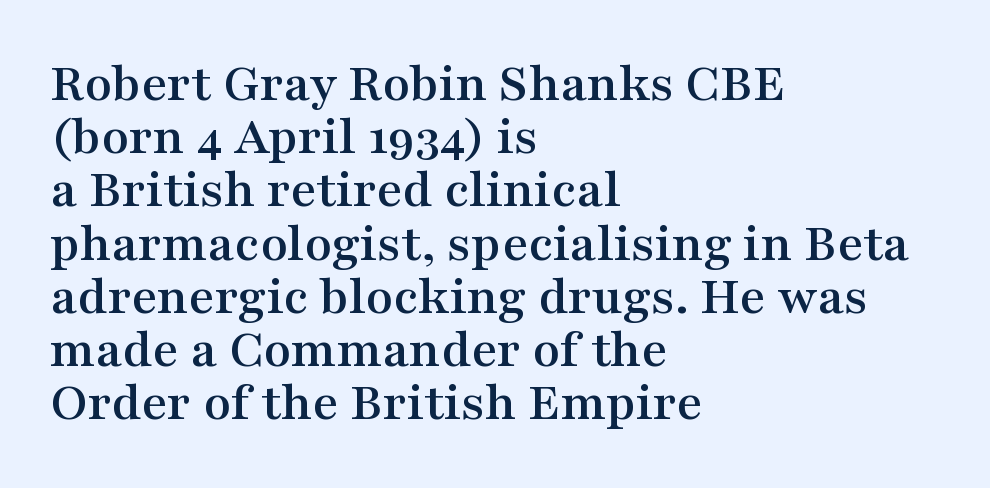
The image shows 56 px wide serif type, upright; set left-aligned, tight line spacing (0.95x), normal letter spacing, not underlined; medium stroke contrast and a medium x-height.
